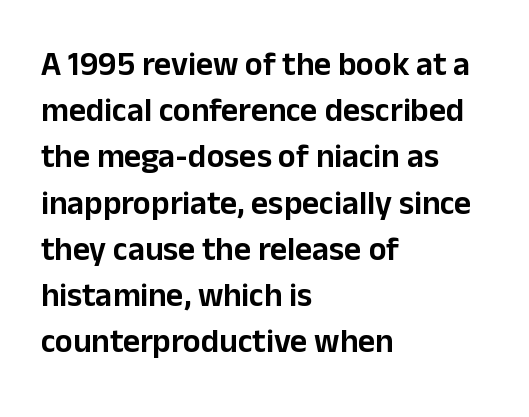
The image shows 33 px sans-serif type, upright; set left-aligned, normal line spacing (1.4x), normal letter spacing, not underlined; low stroke contrast and a medium x-height.
